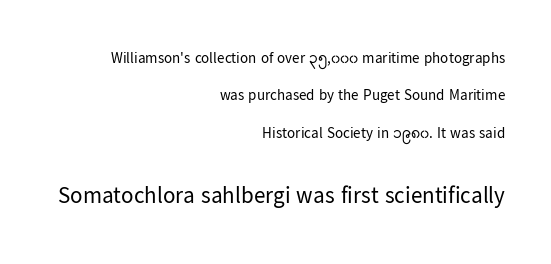
Q: Is the text bold? A: No.
Q: Is the text italic (slanted)? A: No, it is upright.
Q: Is the text underlined? A: No.
Q: How is the paragraph aligned? A: Right-aligned.
Q: Is the spacing between letters normal or unusually wide? A: Normal.
Q: Is the spacing between lines tight, normal or loose? A: Loose.
Q: Which block of text is set in a larger size, the first (top) or the second (bottom)? A: The second (bottom) one.
